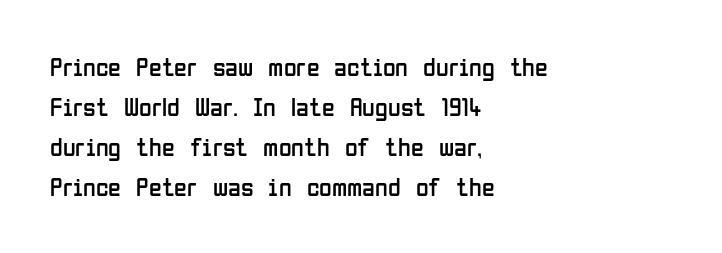
Descender tails drop into unmarked territory. Stroke mass is kept to a normal reading level or below. Default kerning and tracking; the words read as compact shapes. Teacher's note: observe the even left margin — that is flush-left alignment.
